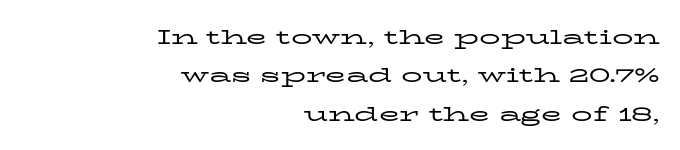
A flush-right, rag-left setting is used for this passage. The zone under the glyphs is completely vacant. The font's upright variant was chosen for this text. The cut favours lightness, reaching ordinary text weight at its darkest. Each word holds together tightly as a unit, with standard inter-letter gaps.
